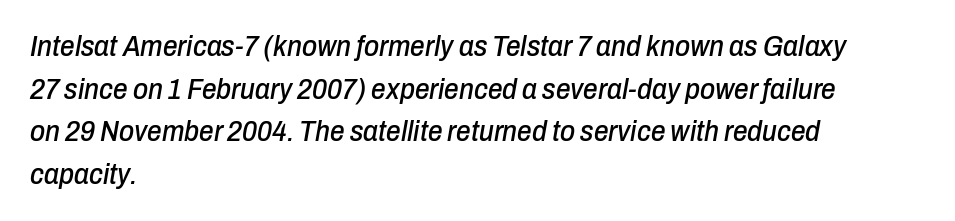
Q: Is the text italic (slanted)? A: Yes, it leans right by about 10 degrees.
Q: Is the text underlined? A: No.
Q: How is the paragraph aligned? A: Left-aligned.
Q: Is the spacing between letters normal or unusually wide? A: Normal.
Q: Is the spacing between lines tight, normal or loose? A: Normal.
Q: Width (condensed, normal, or wide)? A: Condensed.
Q: Stroke contrast? A: Low.
Q: x-height? A: Medium.
Q: Monospaced? A: No.
